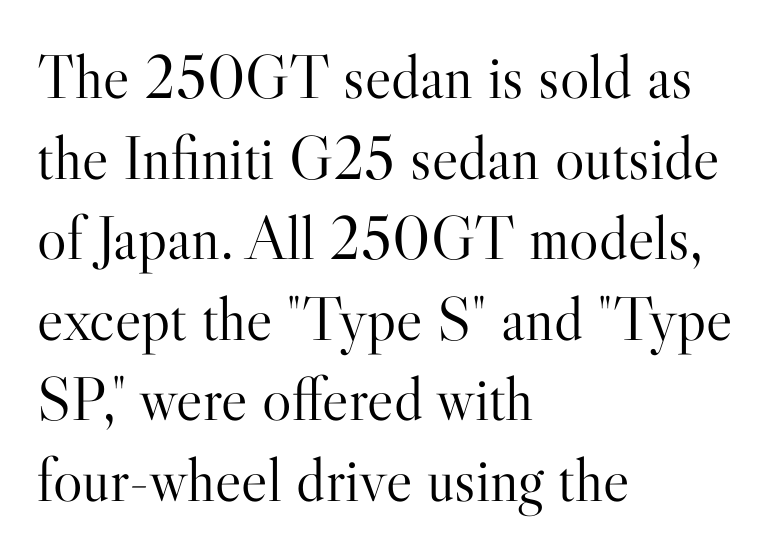
Glyph-to-glyph distance matches everyday printed text. Baseline-to-baseline distance is the conventional proportion of letter height. Nobody drew a line under any word here. Each letter's strokes conclude with small projecting serifs. Horizontal alignment here is leftward, the default for most running prose. Tall strokes in this sample are plumb rather than angled.
